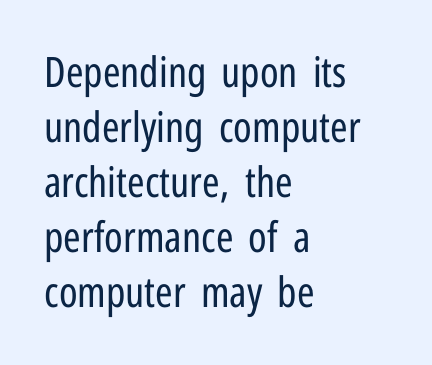
The image shows 42 px regular-weight, condensed sans-serif type, upright; set left-aligned, normal line spacing (1.31x), normal letter spacing, not underlined; low stroke contrast and a medium x-height.
